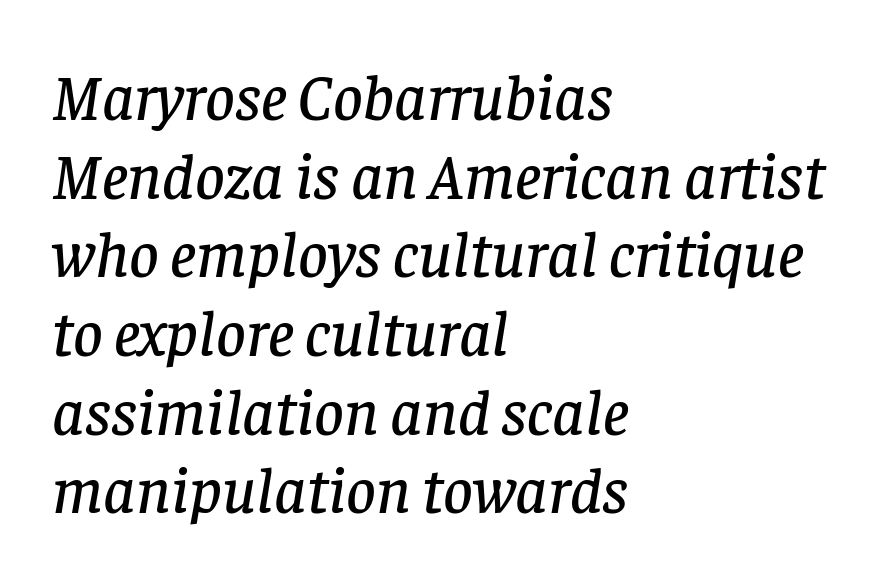
Q: Is the text italic (slanted)? A: Yes, it leans right by about 8 degrees.
Q: Is the typeface a serif or a sans-serif typeface? A: Serif.
Q: Is the text underlined? A: No.
Q: How is the paragraph aligned? A: Left-aligned.
Q: Is the spacing between letters normal or unusually wide? A: Normal.
Q: Width (condensed, normal, or wide)? A: Normal.
Q: Stroke contrast? A: Low.
Q: x-height? A: Large.
Q: Monospaced? A: No.
